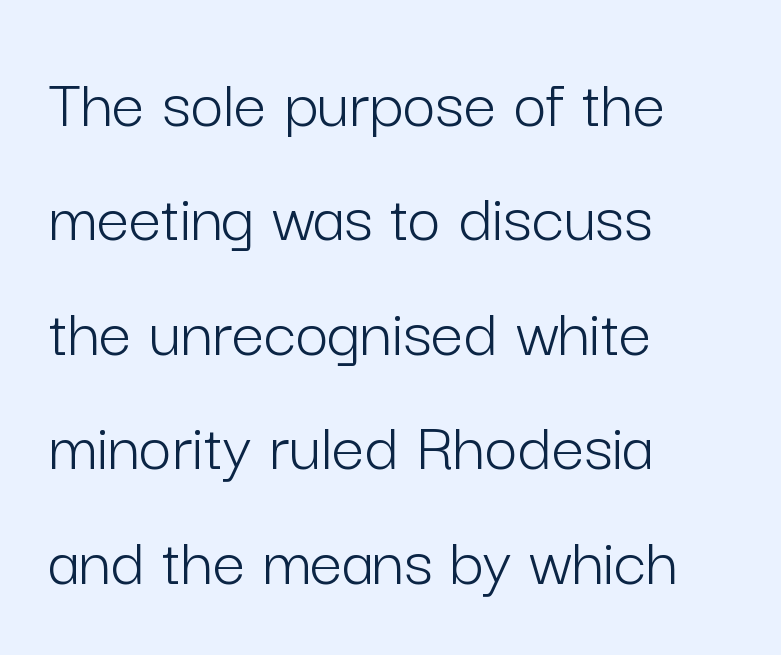
Q: Is the text bold? A: No.
Q: Is the text italic (slanted)? A: No, it is upright.
Q: Is the typeface a serif or a sans-serif typeface? A: Sans-serif.
Q: Is the text underlined? A: No.
Q: How is the paragraph aligned? A: Left-aligned.
Q: Is the spacing between letters normal or unusually wide? A: Normal.
Q: Is the spacing between lines tight, normal or loose? A: Normal.
Q: Width (condensed, normal, or wide)? A: Normal.
Q: Stroke contrast? A: Low.
Q: x-height? A: Medium.
Q: Monospaced? A: No.
